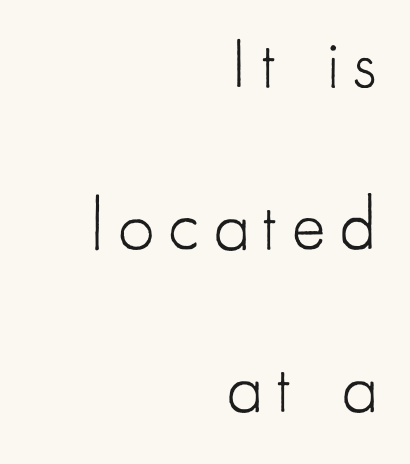
Q: Is the text bold? A: No.
Q: Is the text italic (slanted)? A: No, it is upright.
Q: Is the typeface a serif or a sans-serif typeface? A: Sans-serif.
Q: Is the text underlined? A: No.
Q: How is the paragraph aligned? A: Right-aligned.
Q: Is the spacing between letters normal or unusually wide? A: Unusually wide.
Q: Is the spacing between lines tight, normal or loose? A: Loose.
Q: Width (condensed, normal, or wide)? A: Condensed.
Q: Stroke contrast? A: Low.
Q: x-height? A: Small.
Q: Monospaced? A: No.
